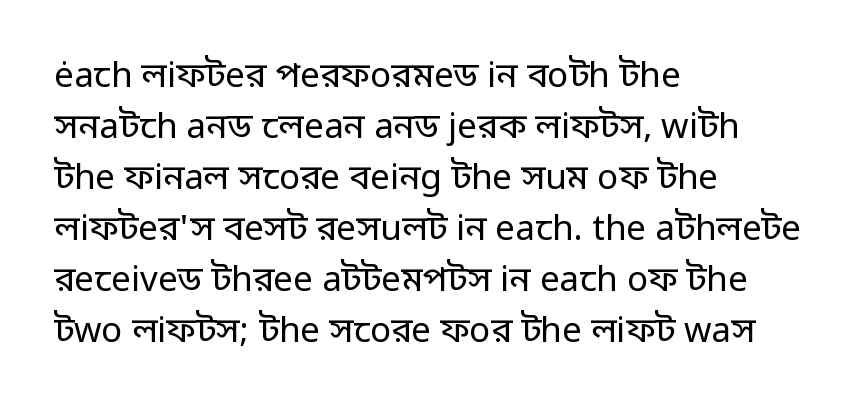
{"serif": "no", "italic": "no", "bold": "no", "weight": "regular", "width": "normal", "stroke_contrast": "low", "x_height": "medium", "monospaced": "no", "underline": "no", "align": "left", "line_spacing": "normal", "line_spacing_ratio": 1.46, "letter_spacing": "normal", "letter_spacing_em": 0.0, "glyph_px": 35}
